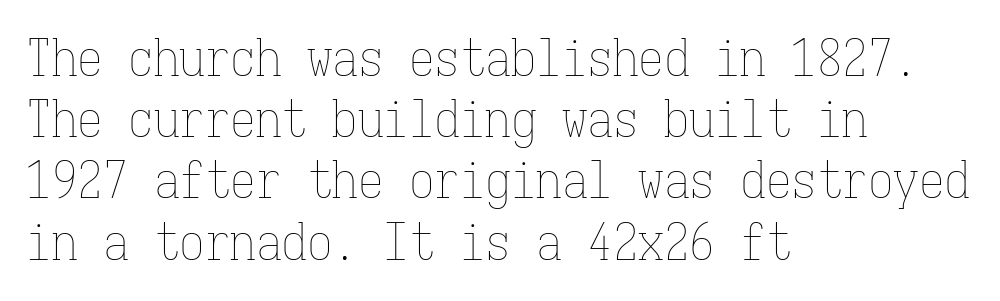
Q: Is the text bold? A: No.
Q: Is the text italic (slanted)? A: No, it is upright.
Q: Is the text underlined? A: No.
Q: How is the paragraph aligned? A: Left-aligned.
Q: Is the spacing between letters normal or unusually wide? A: Normal.
Q: Width (condensed, normal, or wide)? A: Condensed.
Q: Stroke contrast? A: Low.
Q: x-height? A: Medium.
Q: Monospaced? A: Yes.
